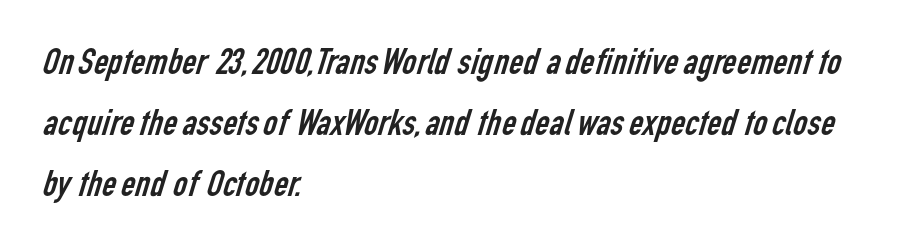
Counters stay open thanks to moderate or lighter strokes. Proportional: the letters do not fall into vertical columns. The space directly below the letters is spotless. This sample uses a sans-serif face. Caption: standard tracking, unaltered. The ragged edge is on the right, which tells us the setting is flush left.
